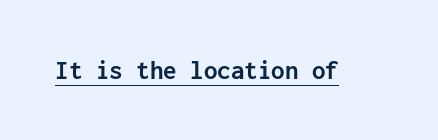
Q: Is the text bold? A: Yes.
Q: Is the text italic (slanted)? A: No, it is upright.
Q: Is the text underlined? A: Yes.
Q: Is the spacing between letters normal or unusually wide? A: Normal.
